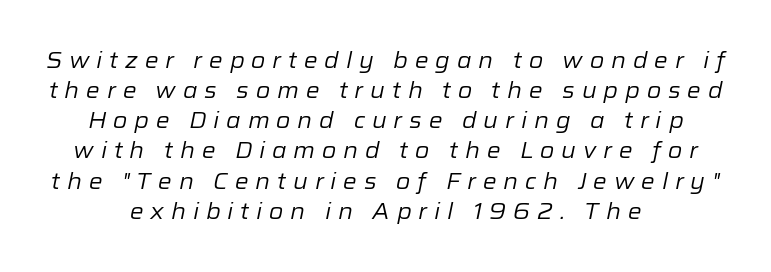
Short note: letters widely spaced. Designer's note — italics engaged. Neither beginnings nor endings align; midpoints do. Check the space under the baseline: it is left empty. A typesetter would call this leading conventional body-copy spacing. Weight: not bold — regular or lighter.
